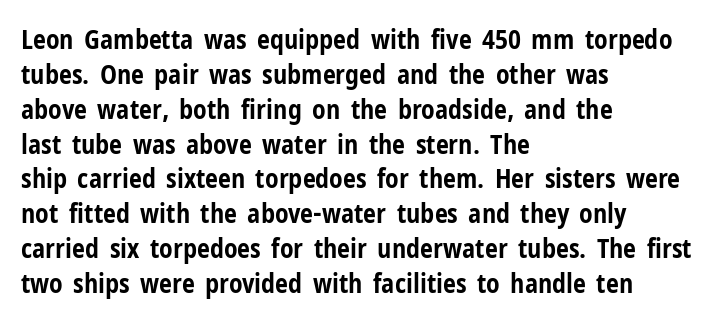
The baseline area is clear. The lines in this sample share a left origin and differ only in where they stop. The type is set solid horizontally, with unmodified tracking. Compared with typical paragraphs, the rows here are spaced about the same. Thick stems and heavy bowls — unmistakably bold. Ascenders rise straight up at ninety degrees.
